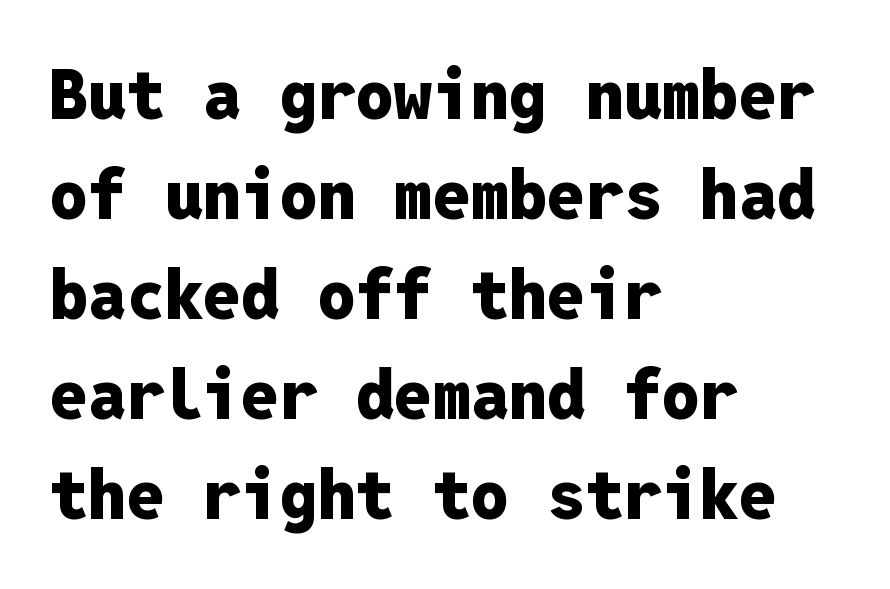
Nothing sits at the stroke ends, so this counts as sans-serif. Quick note: interline space is typical. Every character here occupies the same horizontal width, giving the sample a typewriter-like rhythm. The passage is arranged the way most books set body copy — flush left. The font is running at its bold setting.
